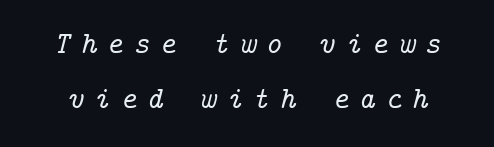
{"serif": "yes", "italic": "yes", "lean": "right", "slant_degrees": 14, "width": "normal", "stroke_contrast": "low", "x_height": "medium", "underline": "no", "line_spacing_ratio": 1.77, "letter_spacing": "wide", "letter_spacing_em": 0.33, "glyph_px": 31}
